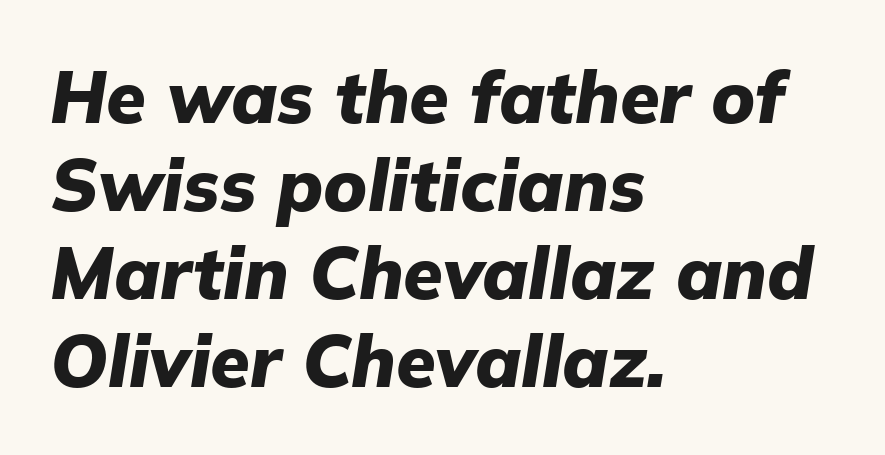
The image shows 72 px heavy type, italic (leaning right); set left-aligned, line spacing 1.22x, normal letter spacing, not underlined; low stroke contrast and a medium x-height.
